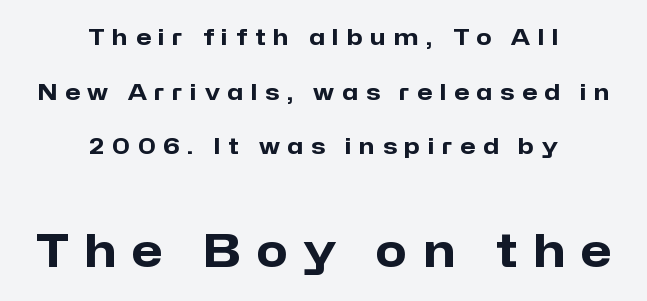
Alignment: centered. Quick note: not italic, upright. The tracking reads as deliberately expanded to a designer's eye. The rendering uses natural spacing where letterforms have individual widths. The lines are spread far apart with generous leading.
